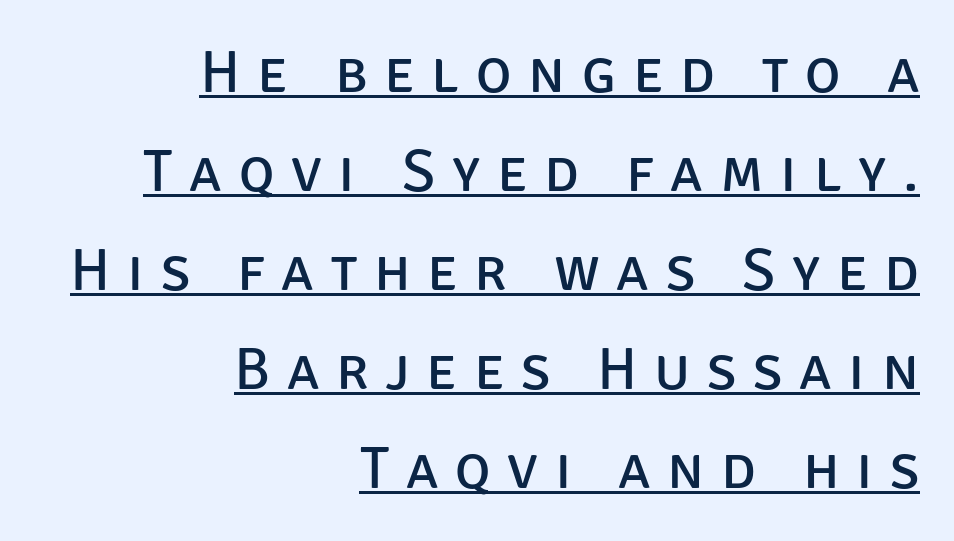
{"serif": "no", "italic": "no", "bold": "no", "weight": "regular", "width": "normal", "stroke_contrast": "low", "x_height": "large", "monospaced": "no", "underline": "yes", "align": "right", "line_spacing": "normal", "line_spacing_ratio": 1.65, "letter_spacing": "wide", "letter_spacing_em": 0.28, "glyph_px": 60}
